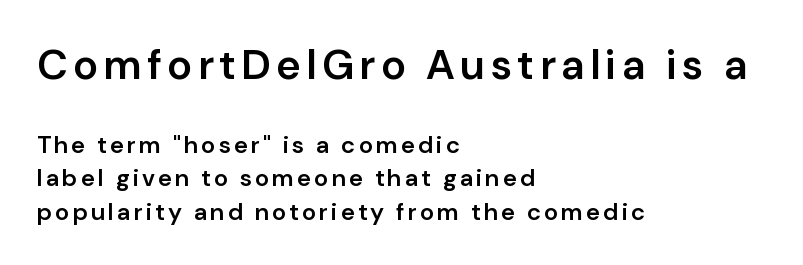
Q: Is the text bold? A: Semi-bold.
Q: Is the text italic (slanted)? A: No, it is upright.
Q: Is the typeface a serif or a sans-serif typeface? A: Sans-serif.
Q: Is the text underlined? A: No.
Q: How is the paragraph aligned? A: Left-aligned.
Q: Is the spacing between lines tight, normal or loose? A: Normal.
Q: Which block of text is set in a larger size, the first (top) or the second (bottom)? A: The first (top) one.
Q: Width (condensed, normal, or wide)? A: Normal.
Q: Stroke contrast? A: Low.
Q: x-height? A: Medium.
Q: Monospaced? A: No.
